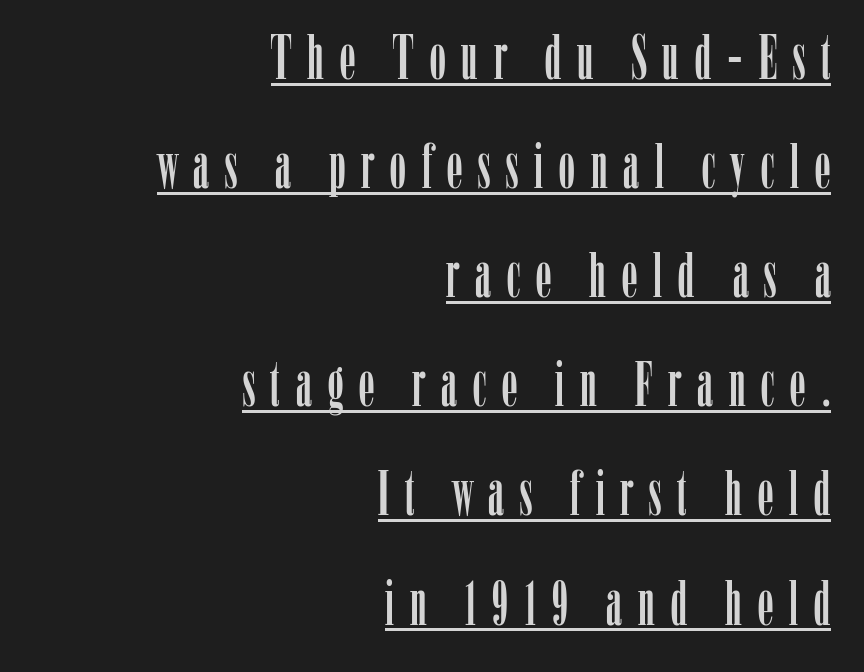
Has an underline been added? It has. This sample is right-justified, so line beginnings fall wherever the words allow. Do the characters align in a grid? No, the font is proportional. Observe the wide spacing: letters keep a clear distance from each other.
